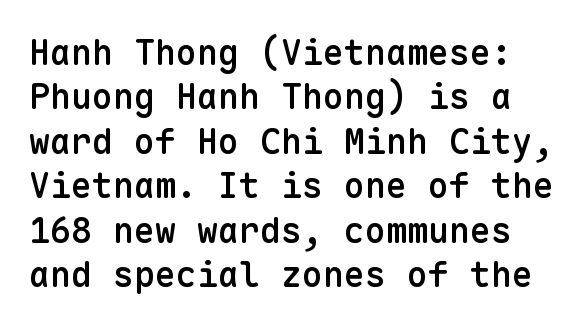
The image shows 35 px semibold sans-serif type, upright, monospaced; set normal line spacing (1.27x), normal letter spacing, not underlined; low stroke contrast and a medium x-height.
